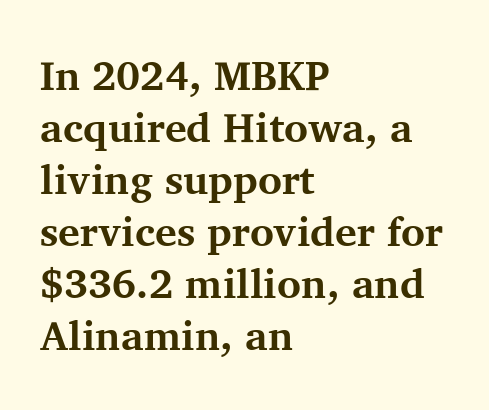
{"serif": "yes", "italic": "no", "bold": "yes", "weight": "bold", "width": "normal", "stroke_contrast": "medium", "x_height": "medium", "monospaced": "no", "underline": "no", "align": "left", "line_spacing": "normal", "line_spacing_ratio": 1.27, "letter_spacing": "normal", "letter_spacing_em": 0.0, "glyph_px": 41}
